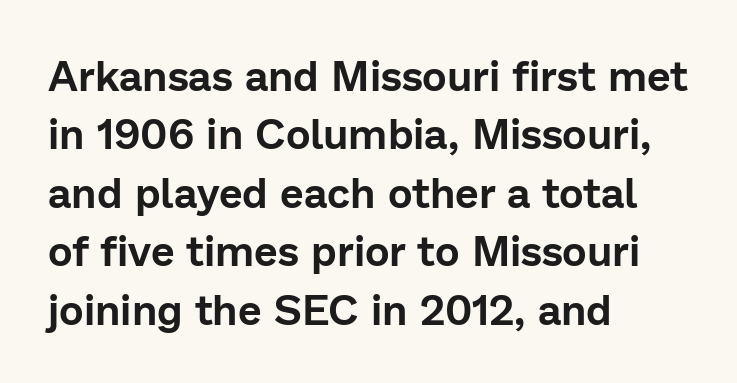
{"serif": "no", "italic": "no", "width": "normal", "stroke_contrast": "low", "x_height": "medium", "monospaced": "no", "underline": "no", "align": "left", "line_spacing": "normal", "line_spacing_ratio": 1.39, "letter_spacing": "normal", "letter_spacing_em": 0.0, "glyph_px": 42}
